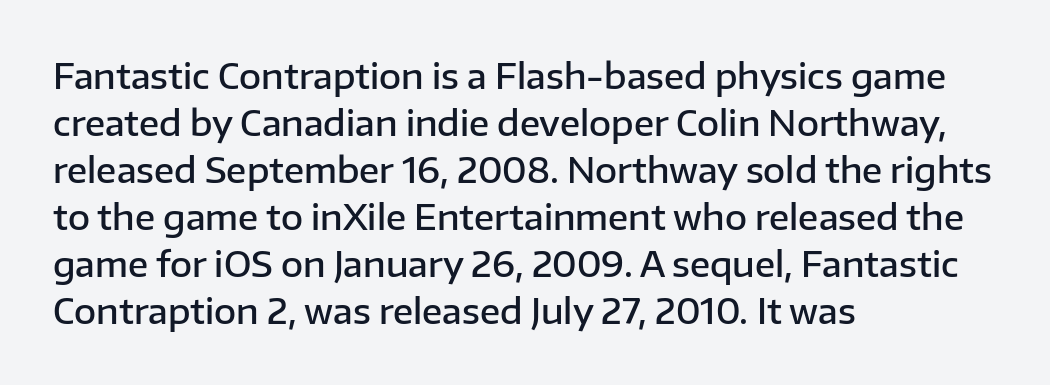
The image shows 34 px semibold sans-serif type, upright; set left-aligned, normal line spacing (1.38x), normal letter spacing, not underlined; low stroke contrast and a medium x-height.
